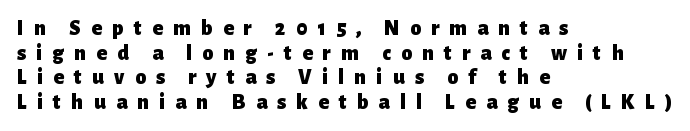
The image shows 22 px bold type, upright; set left-aligned, tight line spacing (1.12x), unusually wide letter spacing (+0.46 em), not underlined.
